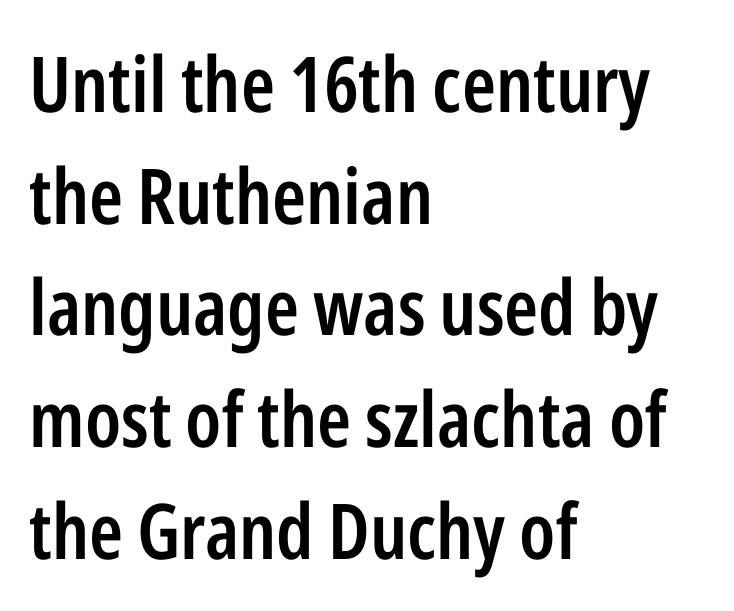
Q: Is the text bold? A: Semi-bold.
Q: Is the text italic (slanted)? A: No, it is upright.
Q: Is the typeface a serif or a sans-serif typeface? A: Sans-serif.
Q: Is the text underlined? A: No.
Q: How is the paragraph aligned? A: Left-aligned.
Q: Is the spacing between letters normal or unusually wide? A: Normal.
Q: Is the spacing between lines tight, normal or loose? A: Normal.
Q: Width (condensed, normal, or wide)? A: Condensed.
Q: Stroke contrast? A: Low.
Q: x-height? A: Medium.
Q: Monospaced? A: No.
